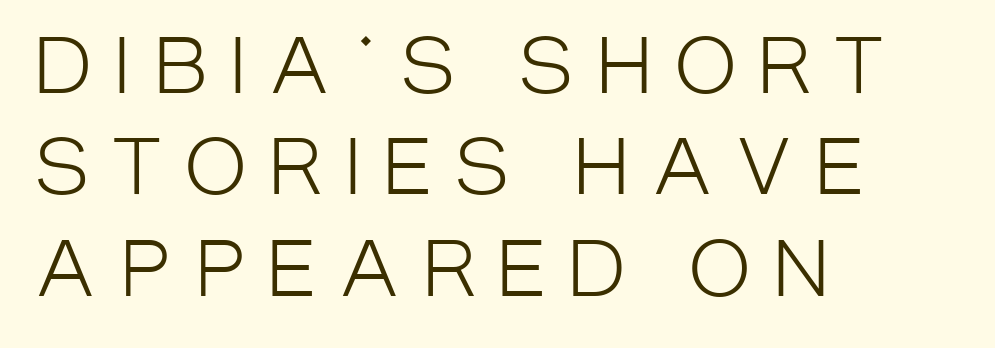
Every character sits straight up, as roman type does. The designer went with a sans here, leaving each stem footless. Just letters on the line, the space beneath them empty. A light-to-regular cut is what we see here. You could not count columns in this text — the font is proportionally spaced.
